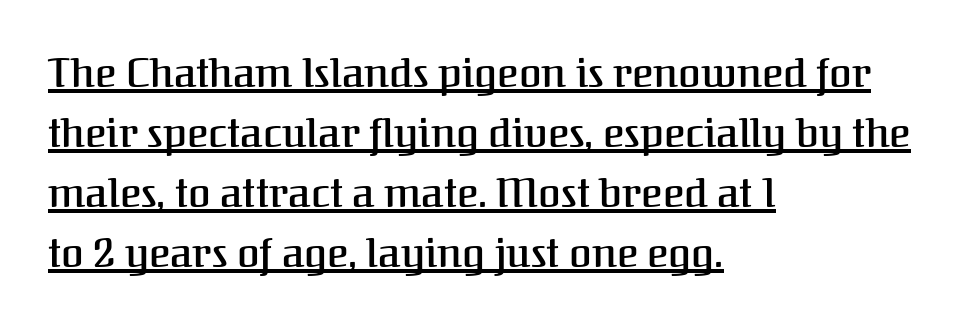
Q: Is the text bold? A: Semi-bold.
Q: Is the text italic (slanted)? A: No, it is upright.
Q: Is the typeface a serif or a sans-serif typeface? A: Serif.
Q: Is the text underlined? A: Yes.
Q: How is the paragraph aligned? A: Left-aligned.
Q: Is the spacing between letters normal or unusually wide? A: Normal.
Q: Is the spacing between lines tight, normal or loose? A: Normal.
Q: Width (condensed, normal, or wide)? A: Normal.
Q: Stroke contrast? A: Medium.
Q: x-height? A: Medium.
Q: Monospaced? A: No.
